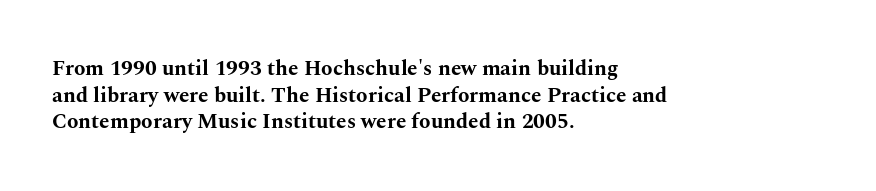
{"italic": "no", "bold": "yes", "underline": "no", "align": "left", "line_spacing": "normal", "line_spacing_ratio": 1.27, "letter_spacing": "normal", "letter_spacing_em": 0.0, "glyph_px": 21}
